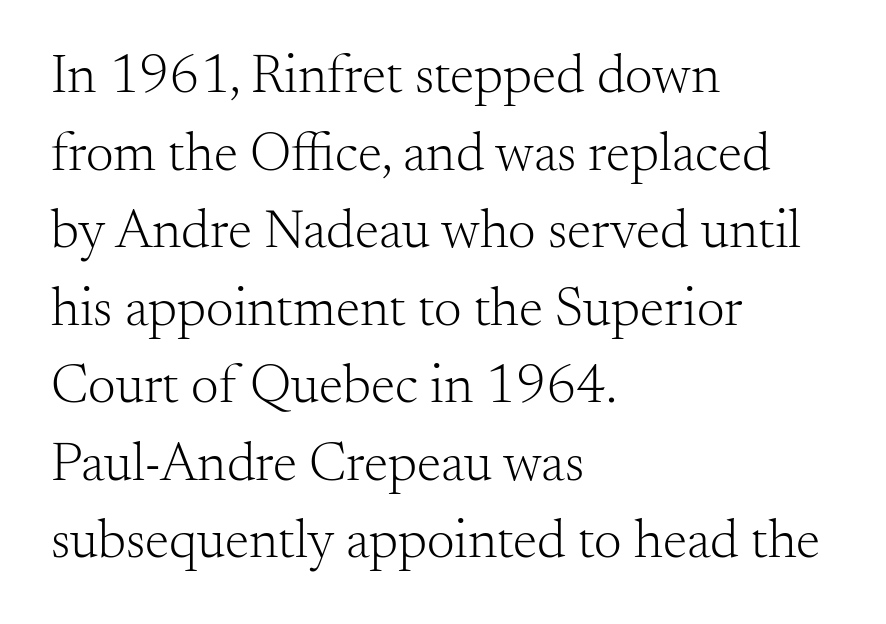
{"serif": "yes", "italic": "no", "bold": "no", "weight": "light", "width": "normal", "stroke_contrast": "medium", "x_height": "small", "monospaced": "no", "underline": "no", "align": "left", "line_spacing": "normal", "line_spacing_ratio": 1.41, "letter_spacing": "normal", "letter_spacing_em": 0.0, "glyph_px": 55}
